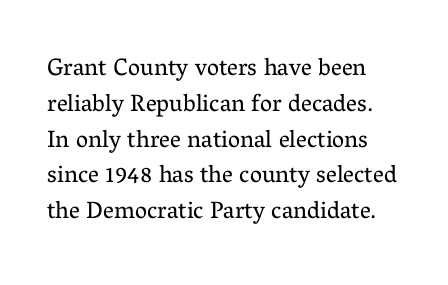
Q: Is the text bold? A: No.
Q: Is the text italic (slanted)? A: No, it is upright.
Q: Is the text underlined? A: No.
Q: Is the spacing between letters normal or unusually wide? A: Normal.
Q: Is the spacing between lines tight, normal or loose? A: Normal.
